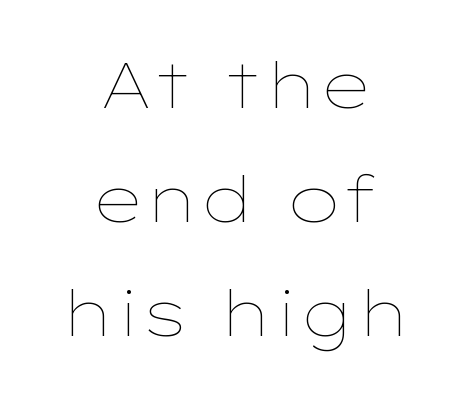
{"italic": "no", "bold": "no", "weight": "thin", "width": "wide", "stroke_contrast": "low", "x_height": "medium", "monospaced": "no", "underline": "no", "align": "center", "line_spacing_ratio": 1.78, "letter_spacing": "normal", "letter_spacing_em": 0.0, "glyph_px": 64}
